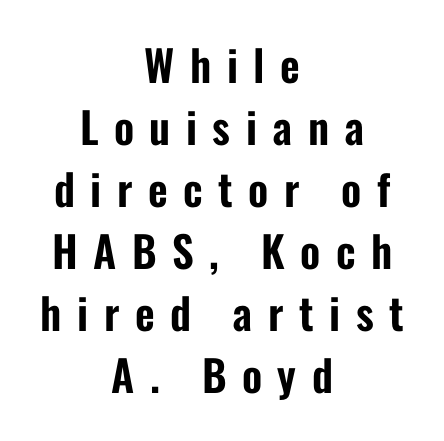
The image shows 43 px condensed sans-serif type, upright; set centered, normal line spacing (1.44x), unusually wide letter spacing (+0.36 em), not underlined; low stroke contrast and a medium x-height.
